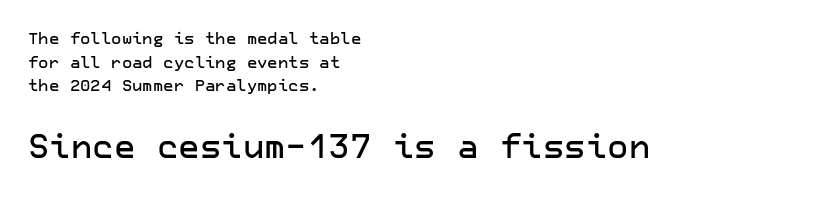
Caption: multi-line text, flush left, ragged right. Only glyphs here, with clear space below each row. Note: smaller setting up top, larger setting below. Tall strokes in this sample are plumb rather than angled.
